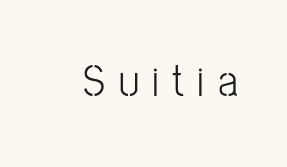
Q: Is the text bold? A: No.
Q: Is the text italic (slanted)? A: No, it is upright.
Q: Is the typeface a serif or a sans-serif typeface? A: Sans-serif.
Q: Is the text underlined? A: No.
Q: Is the spacing between letters normal or unusually wide? A: Unusually wide.
Q: Width (condensed, normal, or wide)? A: Condensed.
Q: Stroke contrast? A: Low.
Q: x-height? A: Medium.
Q: Monospaced? A: No.
